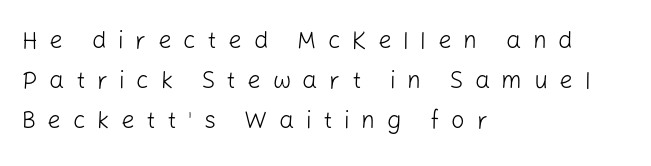
Teacher's note: observe the even left margin — that is flush-left alignment. Just letters on the line, the space beneath them empty. Leading: standard. The lettering stays uniformly vertical, giving the passage a roman look. No extra ink here — the face is not bold. This rendering widens character spacing well past its baseline value.
